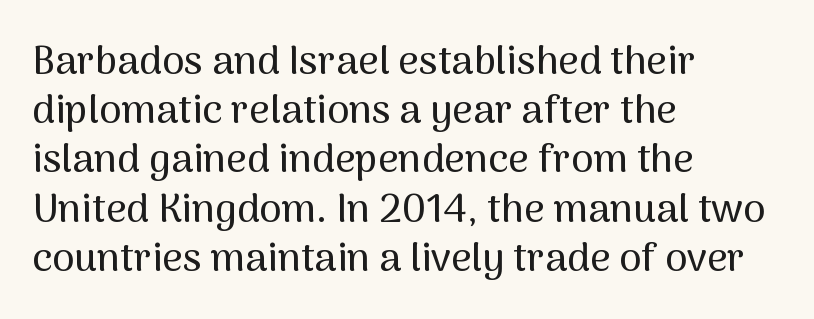
{"serif": "no", "italic": "no", "width": "normal", "stroke_contrast": "medium", "x_height": "medium", "monospaced": "no", "underline": "no", "align": "left", "line_spacing_ratio": 1.23, "letter_spacing": "normal", "letter_spacing_em": 0.0, "glyph_px": 40}
